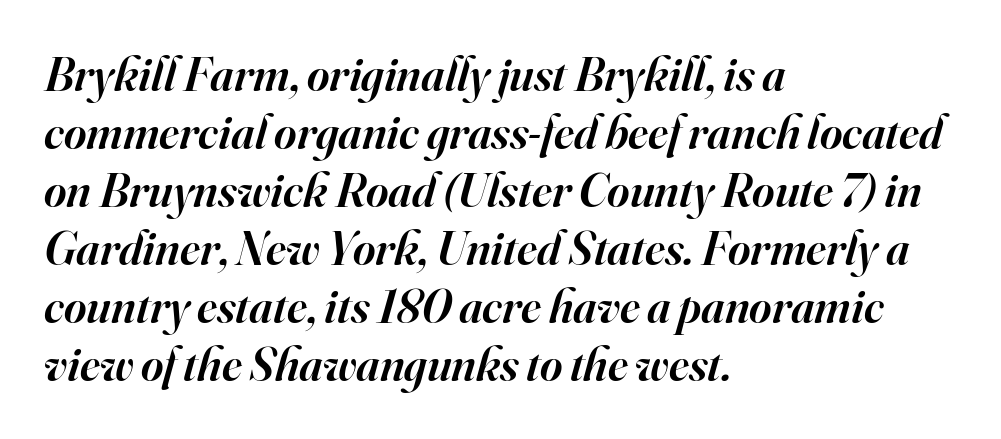
Casual observation: everything's shoved over to the left. The passage shown leans; its letterforms are oblique. The face used here is proportionally spaced, like ordinary book or web type. Caption: semibold face, moderately heavy strokes. Nothing unusual about the tracking: characters are spaced as the font intends.
